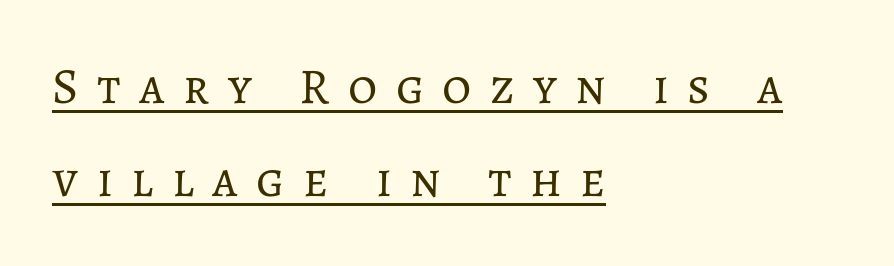
You could not count columns in this text — the font is proportionally spaced. Looks like someone drew a line under every word here. This reads as an unemphasized weight, regular at the heaviest. The text block is weighted toward the left margin, trailing off unevenly rightward. Designer's note — italics off, roman on. The tracking jumps out immediately: characters are airy and widely separated.
